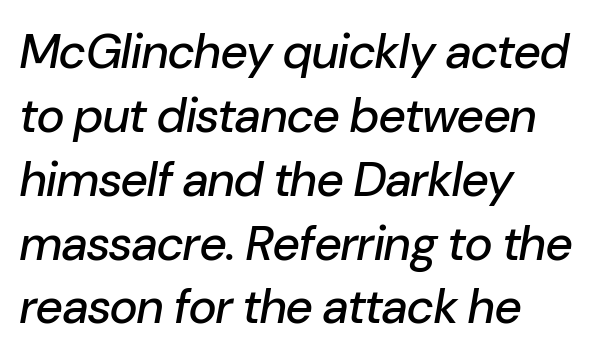
Italic? Definitely — the glyphs are oblique. Regarding leading, the lines here are spaced in the standard way. Proportional: the letters do not fall into vertical columns. Does the copy run flush right? No — it runs flush left. Underline: absent. Each word holds together tightly as a unit, with standard inter-letter gaps.
